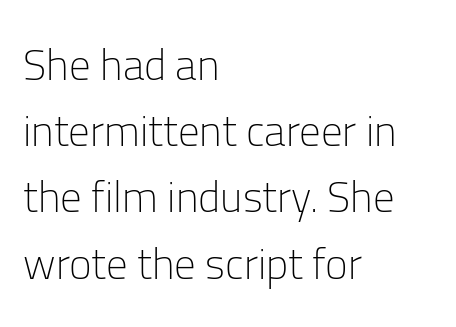
{"serif": "no", "italic": "no", "bold": "no", "weight": "light", "width": "normal", "stroke_contrast": "low", "x_height": "medium", "monospaced": "no", "underline": "no", "align": "left", "line_spacing": "normal", "line_spacing_ratio": 1.54, "letter_spacing": "normal", "letter_spacing_em": 0.0, "glyph_px": 43}
